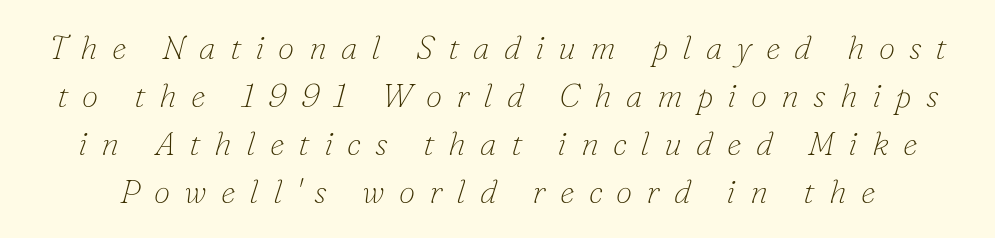
Q: Is the text bold? A: No.
Q: Is the text italic (slanted)? A: Yes, it leans right by about 16 degrees.
Q: Is the typeface a serif or a sans-serif typeface? A: Serif.
Q: Is the text underlined? A: No.
Q: Is the spacing between letters normal or unusually wide? A: Unusually wide.
Q: Is the spacing between lines tight, normal or loose? A: Normal.
Q: Width (condensed, normal, or wide)? A: Normal.
Q: Stroke contrast? A: Low.
Q: x-height? A: Small.
Q: Monospaced? A: No.
